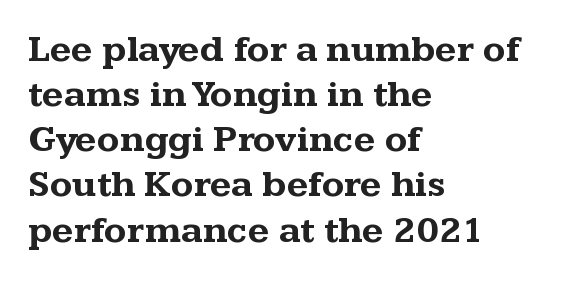
All the whitespace from short lines collects on the right. A typesetter would call this proportional, since set widths differ per character. Type without underlining. The lettering holds an erect, upright posture throughout.
